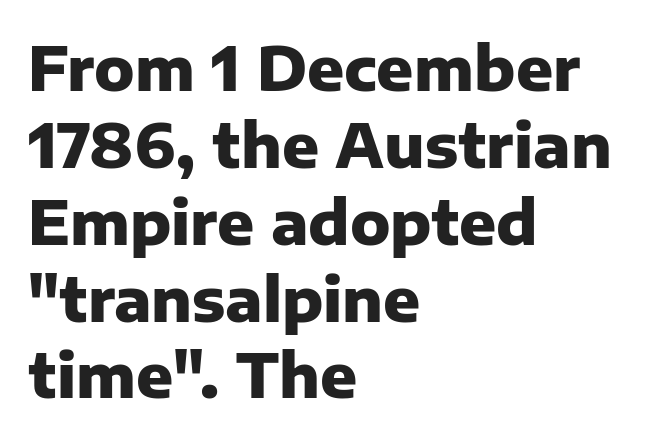
{"serif": "no", "italic": "no", "bold": "yes", "weight": "heavy", "width": "normal", "stroke_contrast": "low", "x_height": "medium", "monospaced": "no", "underline": "no", "align": "left", "line_spacing": "normal", "line_spacing_ratio": 1.26, "letter_spacing": "normal", "letter_spacing_em": 0.0, "glyph_px": 61}
